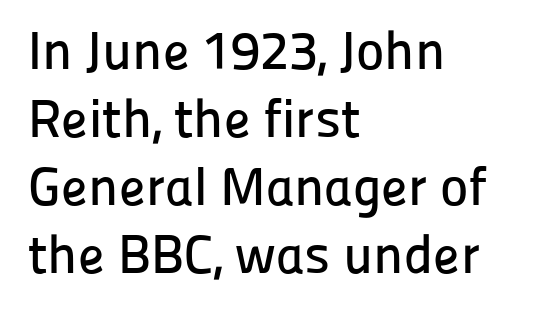
The image shows 54 px sans-serif type, upright; set left-aligned, normal line spacing (1.26x), normal letter spacing, not underlined; low stroke contrast and a medium x-height.
